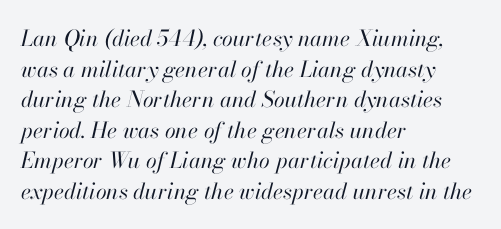
The image shows 22 px text type, italic (leaning right); set left-aligned, normal line spacing (1.39x), normal letter spacing, not underlined.
